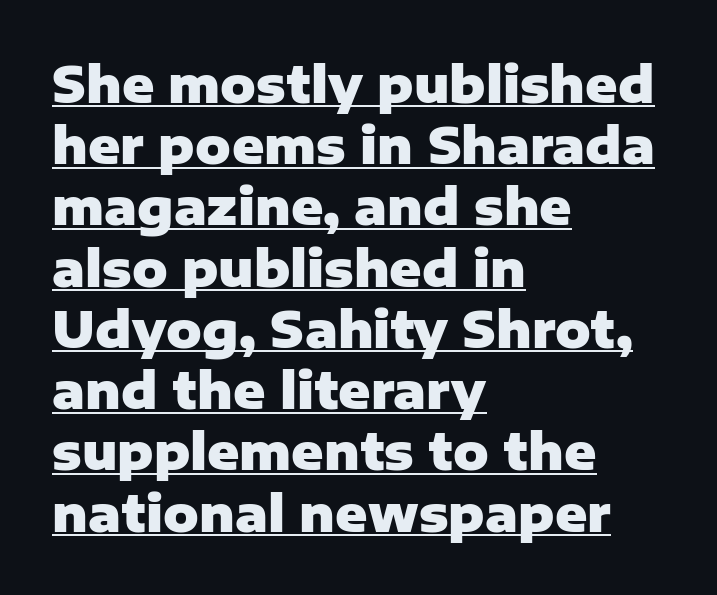
The image shows 49 px heavy sans-serif type, upright; set left-aligned, normal line spacing (1.25x), normal letter spacing, underlined; low stroke contrast and a medium x-height.
